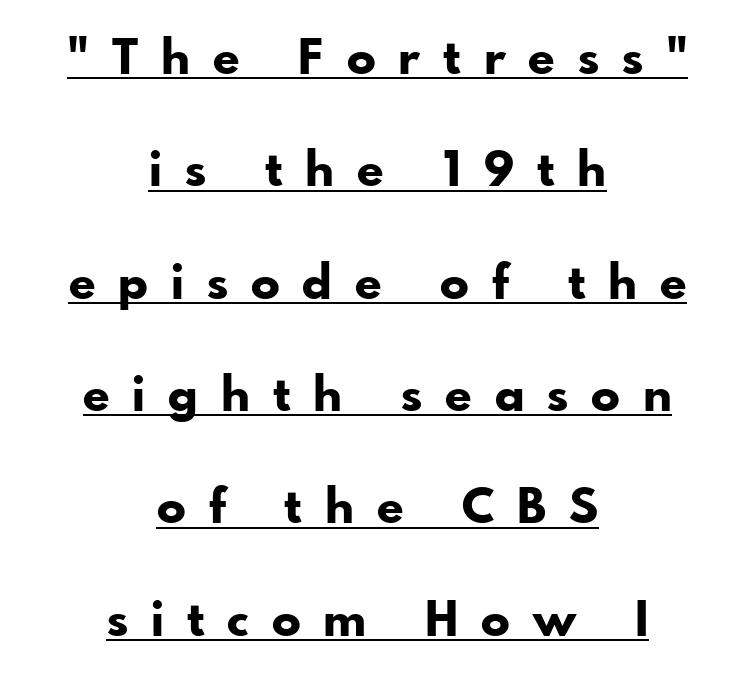
Q: Is the text bold? A: Yes.
Q: Is the text italic (slanted)? A: No, it is upright.
Q: Is the typeface a serif or a sans-serif typeface? A: Sans-serif.
Q: Is the text underlined? A: Yes.
Q: How is the paragraph aligned? A: Centered.
Q: Is the spacing between letters normal or unusually wide? A: Unusually wide.
Q: Is the spacing between lines tight, normal or loose? A: Loose.
Q: Width (condensed, normal, or wide)? A: Normal.
Q: Stroke contrast? A: Low.
Q: x-height? A: Small.
Q: Monospaced? A: No.
